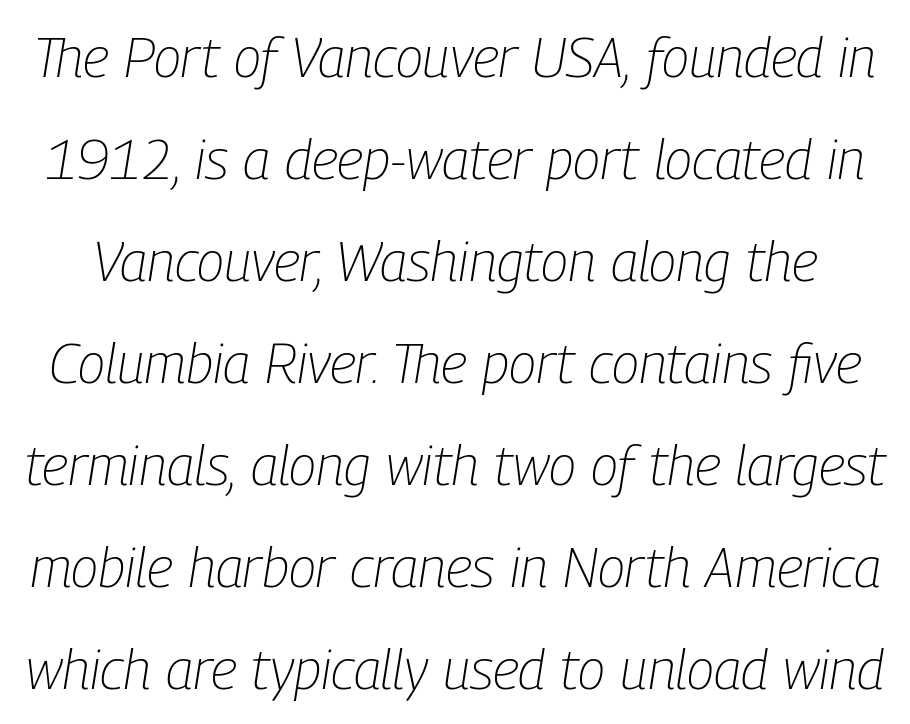
Q: Is the text bold? A: No.
Q: Is the text italic (slanted)? A: Yes, it leans right by about 9 degrees.
Q: Is the text underlined? A: No.
Q: Is the spacing between letters normal or unusually wide? A: Normal.
Q: Width (condensed, normal, or wide)? A: Condensed.
Q: Stroke contrast? A: Low.
Q: x-height? A: Medium.
Q: Monospaced? A: No.
